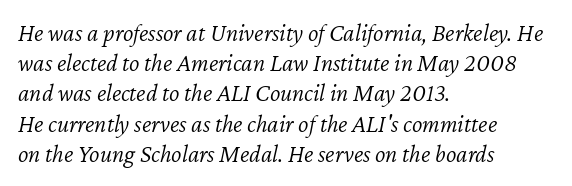
The image shows 25 px text type, italic (leaning right); set left-aligned, line spacing 1.21x, normal letter spacing, not underlined.
